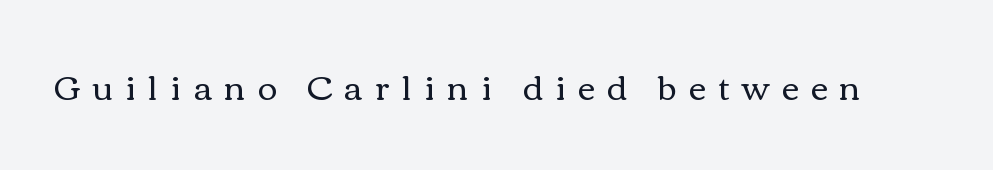
The image shows 33 px regular-weight, wide type, upright; set unusually wide letter spacing (+0.38 em), not underlined; a medium x-height.
